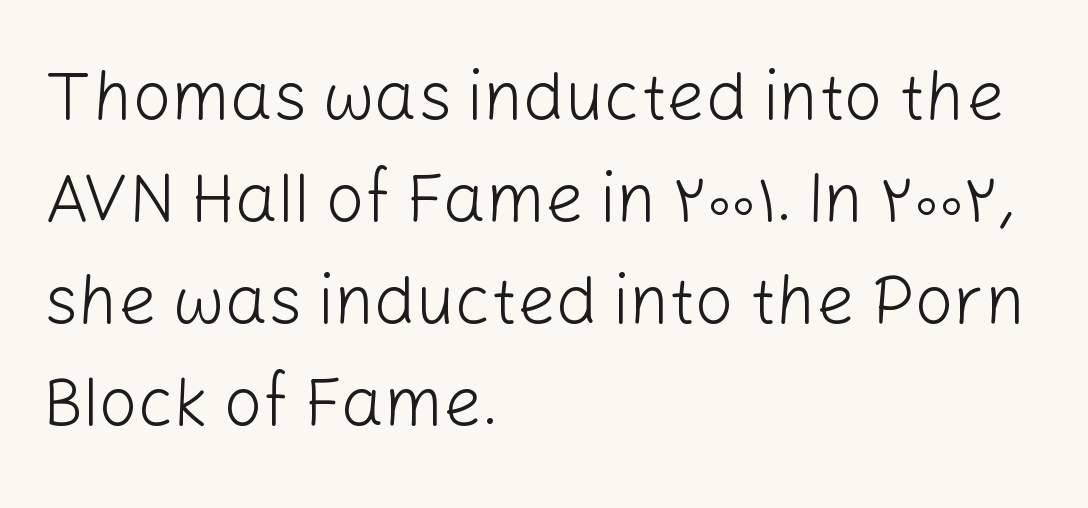
The image shows 68 px light sans-serif type, upright; set left-aligned, normal line spacing (1.5x), normal letter spacing, not underlined; low stroke contrast and a medium x-height.
